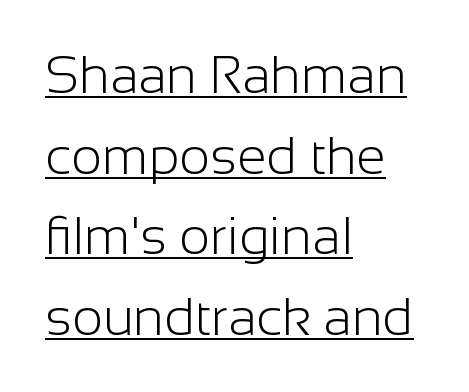
{"serif": "no", "italic": "no", "bold": "no", "weight": "light", "width": "normal", "stroke_contrast": "low", "x_height": "medium", "monospaced": "no", "underline": "yes", "align": "left", "line_spacing": "normal", "line_spacing_ratio": 1.52, "letter_spacing": "normal", "letter_spacing_em": 0.0, "glyph_px": 53}
